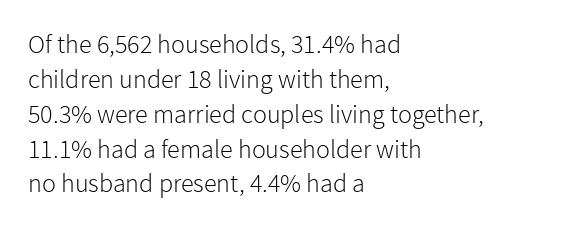
The strip under each line holds only bare page. Short note: letters normally spaced. The axis of the letterforms is exactly vertical. Line spacing here is normal. The rendering anchors every line to the left-hand side.
